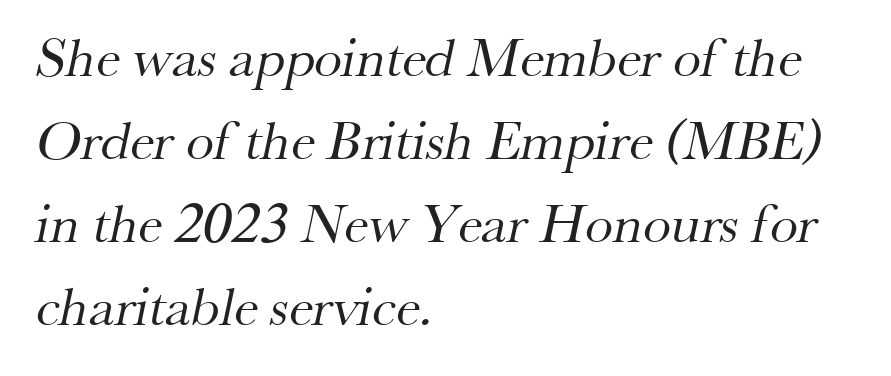
{"serif": "yes", "bold": "no", "weight": "regular", "width": "normal", "stroke_contrast": "medium", "x_height": "small", "monospaced": "no", "underline": "no", "align": "left", "line_spacing": "normal", "line_spacing_ratio": 1.48, "letter_spacing": "normal", "letter_spacing_em": 0.0, "glyph_px": 56}
